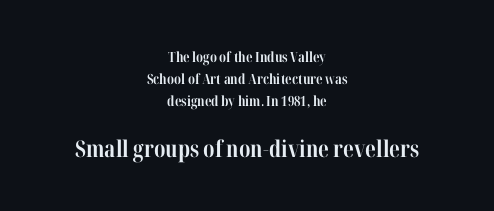
The image shows 23 px bold type, upright; set centered, normal line spacing (1.58x), normal letter spacing, not underlined; the second (bottom) block is 1.64x larger.
